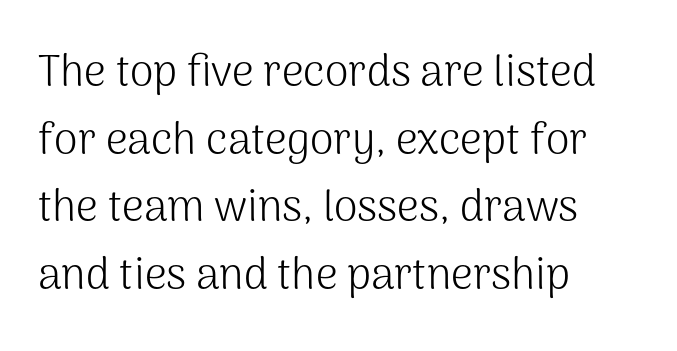
The image shows 43 px light sans-serif type, upright; set left-aligned, normal line spacing (1.57x), normal letter spacing, not underlined; medium stroke contrast and a medium x-height.
